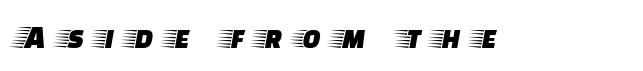
The image shows 34 px wide serif type; set unusually wide letter spacing (+0.4 em), not underlined; low stroke contrast and a large x-height.
